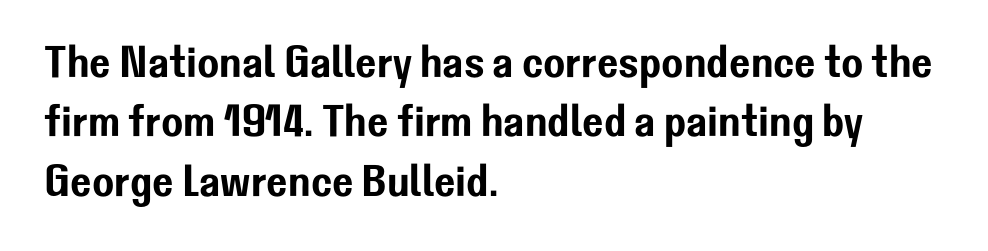
The image shows 45 px sans-serif type, upright; set left-aligned, normal line spacing (1.32x), normal letter spacing, not underlined; low stroke contrast and a medium x-height.
